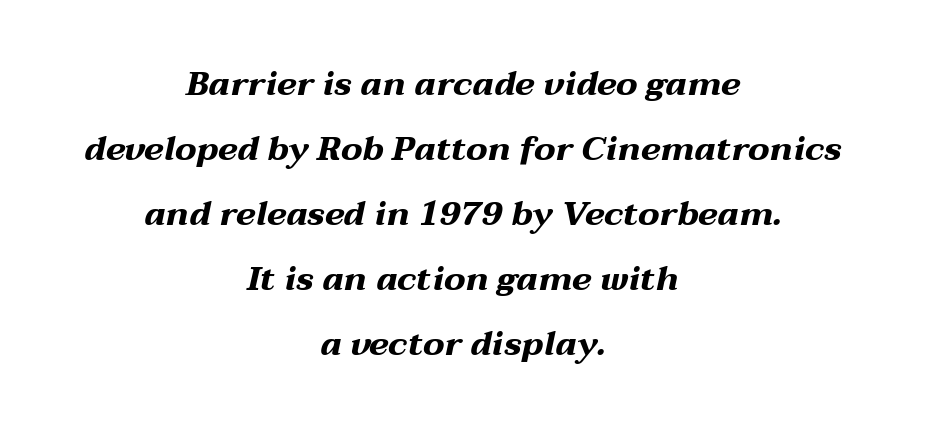
{"italic": "yes", "lean": "right", "slant_degrees": 12, "bold": "yes", "weight": "bold", "width": "wide", "stroke_contrast": "medium", "x_height": "medium", "monospaced": "no", "underline": "no", "align": "center", "line_spacing": "loose", "line_spacing_ratio": 1.91, "letter_spacing": "normal", "letter_spacing_em": 0.0, "glyph_px": 34}
